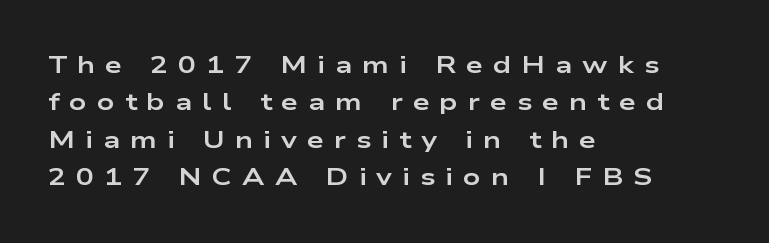
The image shows 24 px bold type, upright; set left-aligned, normal line spacing (1.56x), unusually wide letter spacing (+0.42 em), not underlined.
